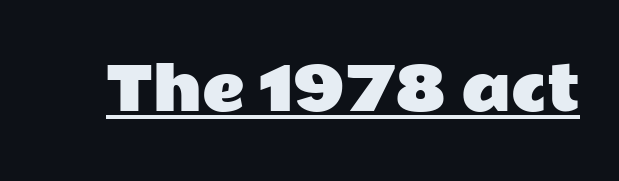
The image shows 59 px wide sans-serif type, upright; set normal letter spacing, underlined; low stroke contrast and a medium x-height.
